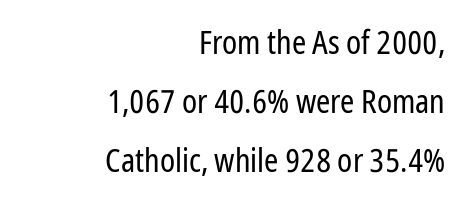
The image shows 32 px regular-weight, condensed sans-serif type, upright; set right-aligned, line spacing 1.84x, normal letter spacing, not underlined; low stroke contrast and a medium x-height.
